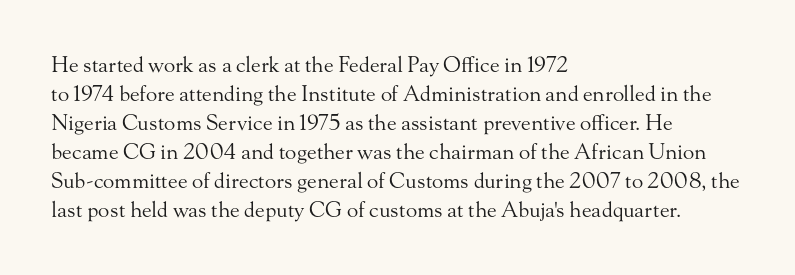
The image shows 21 px text type, upright; set left-aligned, normal line spacing (1.38x), normal letter spacing, not underlined.
